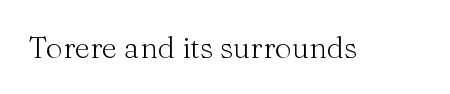
Q: Is the text bold? A: No.
Q: Is the text italic (slanted)? A: No, it is upright.
Q: Is the typeface a serif or a sans-serif typeface? A: Serif.
Q: Is the text underlined? A: No.
Q: Is the spacing between letters normal or unusually wide? A: Normal.
Q: Width (condensed, normal, or wide)? A: Normal.
Q: Stroke contrast? A: Medium.
Q: x-height? A: Medium.
Q: Monospaced? A: No.
